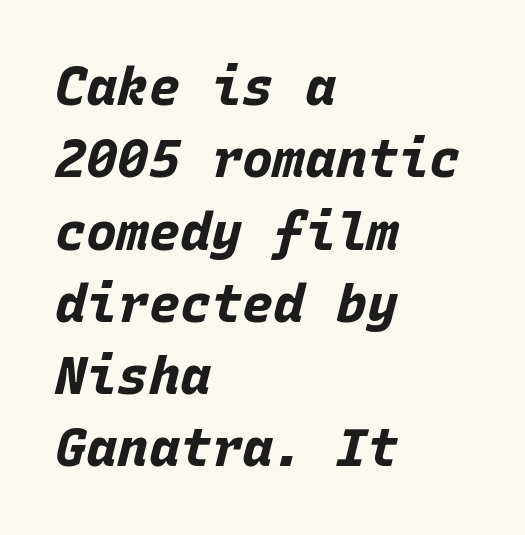
The image shows 52 px bold type, italic (leaning right), monospaced; set left-aligned, normal line spacing (1.39x), normal letter spacing, not underlined; low stroke contrast and a large x-height.
